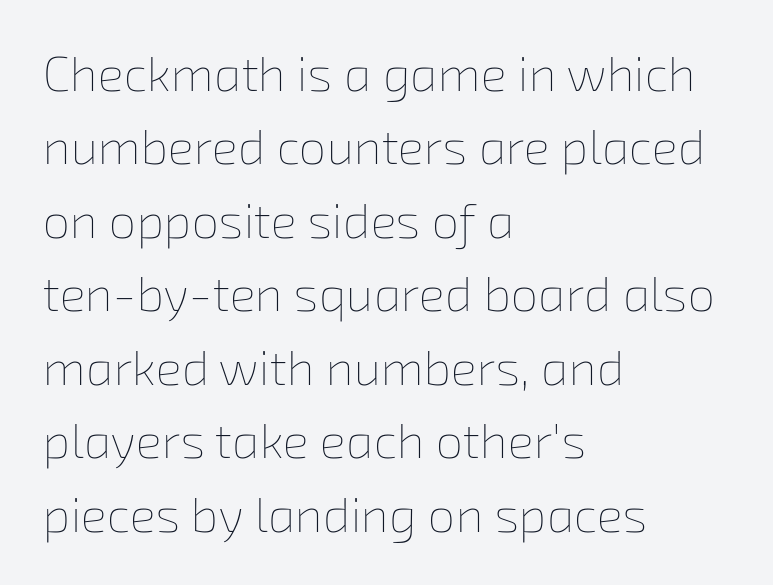
The image shows 49 px thin type; set left-aligned, normal line spacing (1.5x), normal letter spacing, not underlined; low stroke contrast and a medium x-height.
